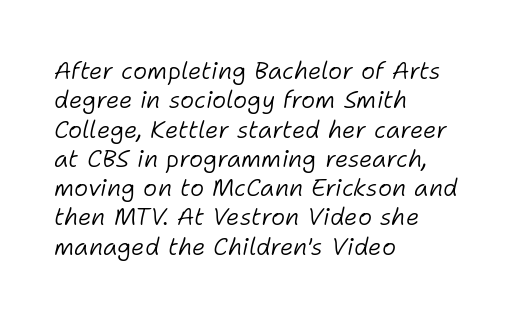
The image shows 24 px text type, italic (leaning right); set left-aligned, line spacing 1.22x, normal letter spacing, not underlined.
